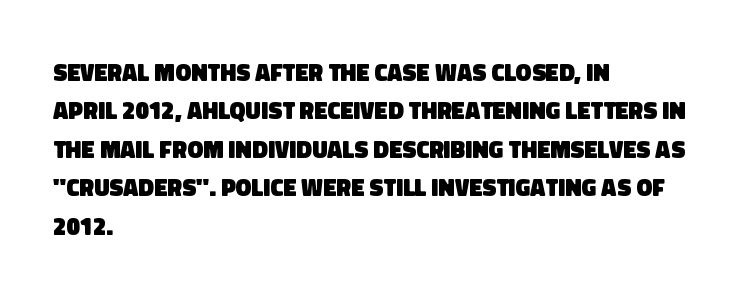
{"bold": "yes", "underline": "no", "align": "left", "line_spacing": "normal", "line_spacing_ratio": 1.6, "letter_spacing": "normal", "letter_spacing_em": 0.0, "glyph_px": 24}
